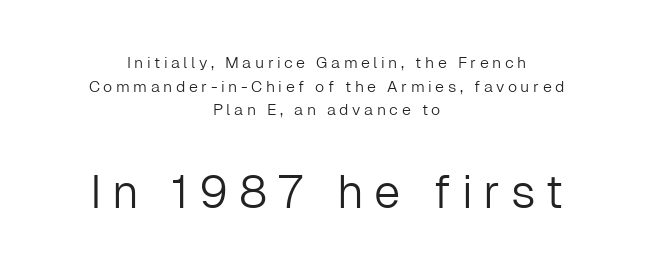
Each new line begins a customary step beneath the previous one. Is the lower block the larger one? Yes — the lower block carries the bigger type. Each letter keeps its own natural width here, so spacing adapts to shape. A typesetter would label this face a sans.
